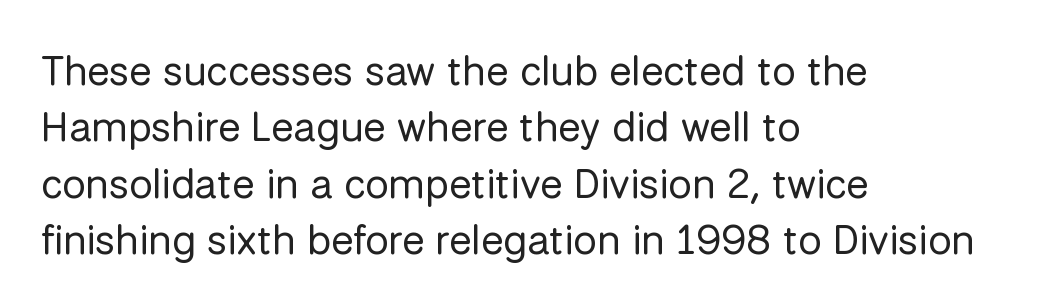
{"serif": "no", "italic": "no", "bold": "no", "weight": "regular", "width": "normal", "stroke_contrast": "low", "x_height": "medium", "monospaced": "no", "underline": "no", "align": "left", "line_spacing": "normal", "line_spacing_ratio": 1.34, "letter_spacing": "normal", "letter_spacing_em": 0.0, "glyph_px": 42}
